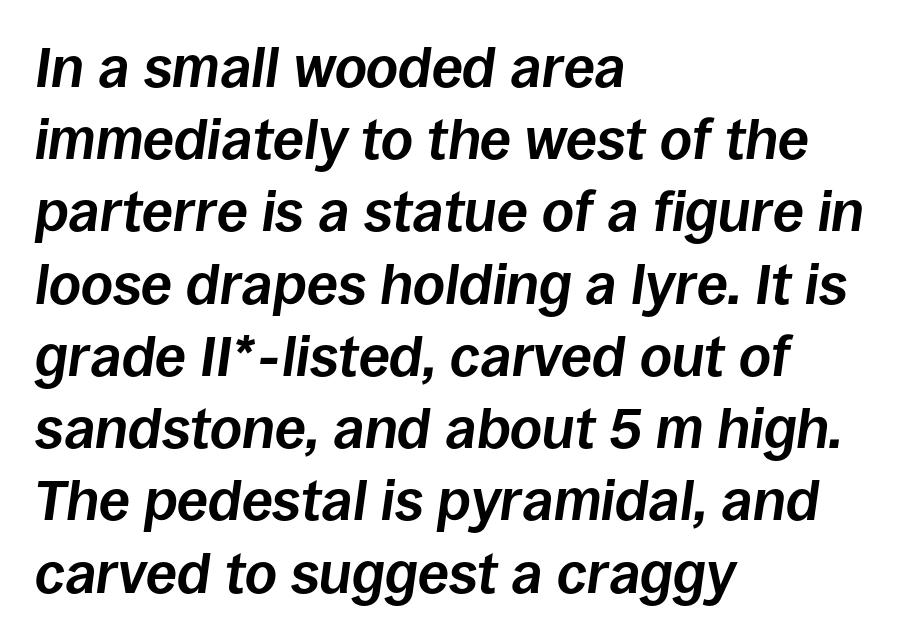
The passage is arranged the way most books set body copy — flush left. Heavy, bold letterforms. Note the varied advance widths — an 'i' is clearly narrower than an 'm'. How are the letters spaced? Ordinarily, with no added tracking. One glance says typical: line gaps are just what's usual.
